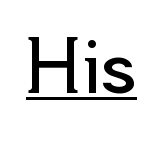
The image shows 70 px regular-weight sans-serif type, upright; set normal letter spacing, underlined; a small x-height.
